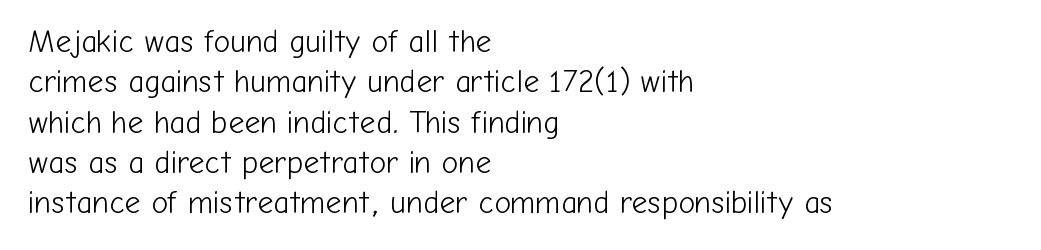
Here the designer chose a conventional face with non-uniform glyph widths. Notice how the stems are strictly vertical — no italics here. Heaviness? Minimal to ordinary, like unemphasized prose. Typeset ragged right — the left edge is the straight one. Note: no serifs on the glyphs.
